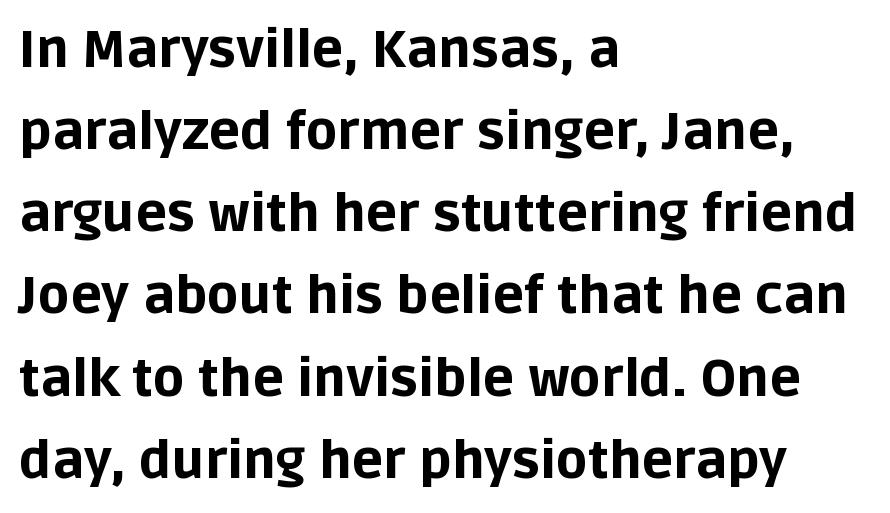
Clear beneath every line of the passage. One-word summary of the alignment: left. A full-strength bold gives these letters their thick strokes. Each letter keeps its own natural width here, so spacing adapts to shape. These lines were composed using upright roman letters.
